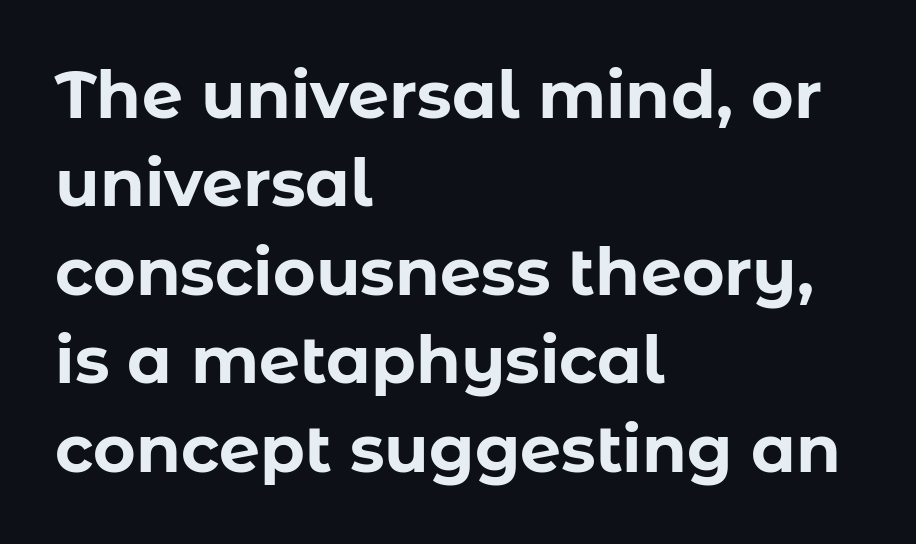
Q: Is the text bold? A: Yes.
Q: Is the text italic (slanted)? A: No, it is upright.
Q: Is the typeface a serif or a sans-serif typeface? A: Sans-serif.
Q: Is the text underlined? A: No.
Q: How is the paragraph aligned? A: Left-aligned.
Q: Is the spacing between letters normal or unusually wide? A: Normal.
Q: Is the spacing between lines tight, normal or loose? A: Normal.
Q: Width (condensed, normal, or wide)? A: Normal.
Q: Stroke contrast? A: Low.
Q: x-height? A: Medium.
Q: Monospaced? A: No.
